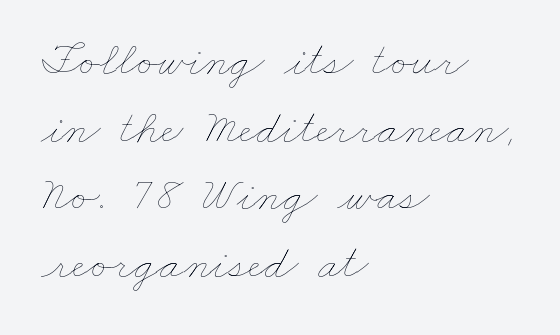
Q: Is the text bold? A: No.
Q: Is the text underlined? A: No.
Q: How is the paragraph aligned? A: Left-aligned.
Q: Is the spacing between letters normal or unusually wide? A: Normal.
Q: Is the spacing between lines tight, normal or loose? A: Normal.
Q: Width (condensed, normal, or wide)? A: Wide.
Q: Stroke contrast? A: Low.
Q: x-height? A: Small.
Q: Monospaced? A: No.
